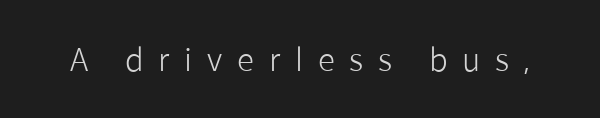
Q: Is the text bold? A: No.
Q: Is the text italic (slanted)? A: No, it is upright.
Q: Is the typeface a serif or a sans-serif typeface? A: Sans-serif.
Q: Is the text underlined? A: No.
Q: Is the spacing between letters normal or unusually wide? A: Unusually wide.
Q: Width (condensed, normal, or wide)? A: Normal.
Q: Stroke contrast? A: Low.
Q: x-height? A: Medium.
Q: Monospaced? A: No.
